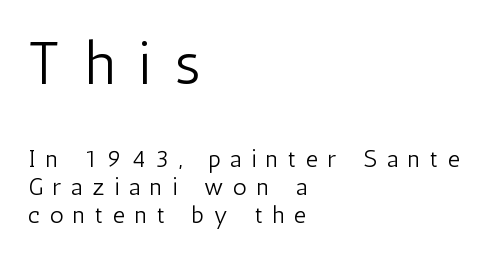
You get the large type first, then a drop to smaller type. No extra ink here — the face is not bold. Short and long lines alike share a common starting point at left. These lines have a slow, spaced-out rhythm from letter to letter. Has an underline been added? It has not. Varying glyph widths throughout — classic text-font behaviour.
